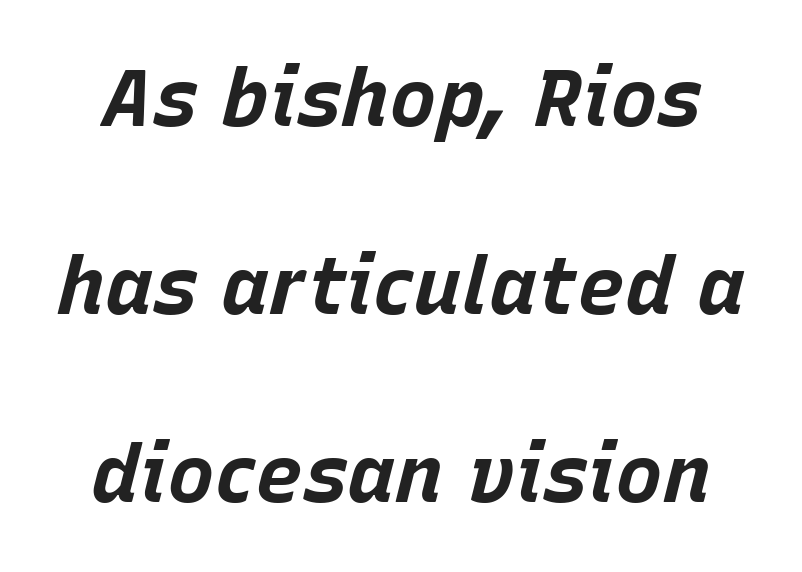
It's the slanting kind of type. What stands out about the letter spacing? Nothing — it is the standard amount. Check under the words: just untouched page. Compared with typical paragraphs, the rows here are farther apart. Every letter is thick-stroked: bold, no question.
